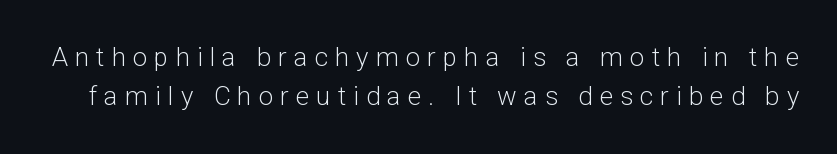
{"italic": "no", "bold": "no", "underline": "no", "line_spacing": "normal", "line_spacing_ratio": 1.49, "letter_spacing": "wide", "letter_spacing_em": 0.27, "glyph_px": 26}
